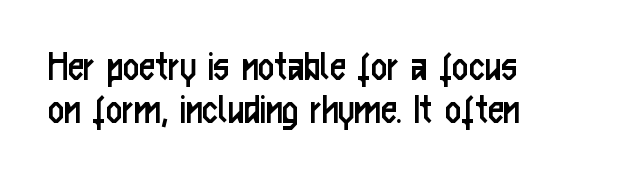
{"serif": "no", "italic": "no", "bold": "no", "weight": "regular", "width": "condensed", "stroke_contrast": "low", "x_height": "medium", "monospaced": "no", "underline": "no", "align": "left", "line_spacing": "tight", "line_spacing_ratio": 0.96, "letter_spacing": "normal", "letter_spacing_em": 0.0, "glyph_px": 45}
